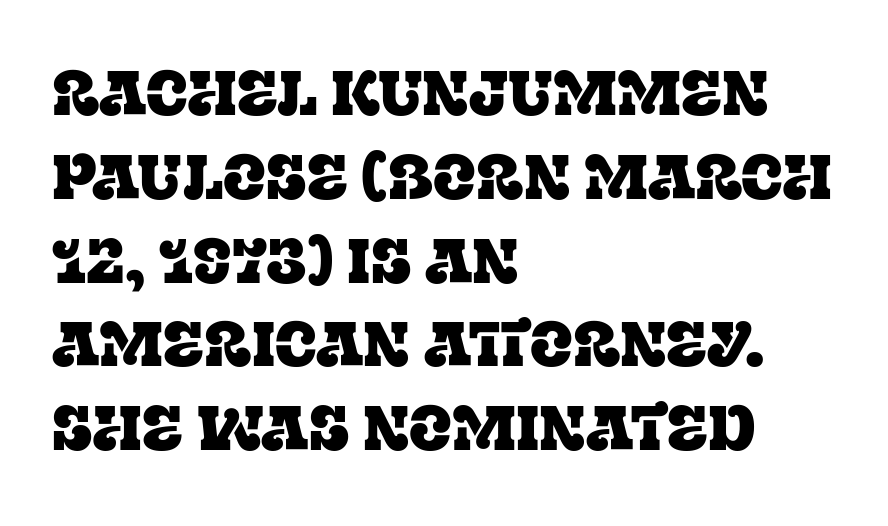
The lines sit at an ordinary, default distance from one another. Think of a printed novel: that variable character pitch is what you see here. The area under the type is left untouched. There is no visible air inserted between adjacent glyphs. Unlike italic type, these characters show no tilt at all.
